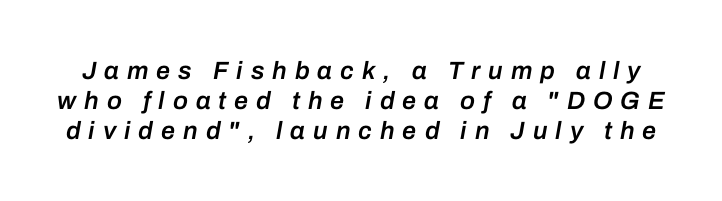
Q: Is the text bold? A: Semi-bold.
Q: Is the text italic (slanted)? A: Yes, it leans right by about 10 degrees.
Q: Is the text underlined? A: No.
Q: Is the spacing between letters normal or unusually wide? A: Unusually wide.
